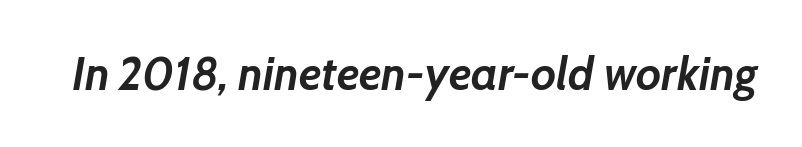
The face used here is proportionally spaced, like ordinary book or web type. The sample has been set heavy, in full bold. In terms of letterspacing, this is plain default setting. Type without underlining. Slant detected: the letters are inclined.
